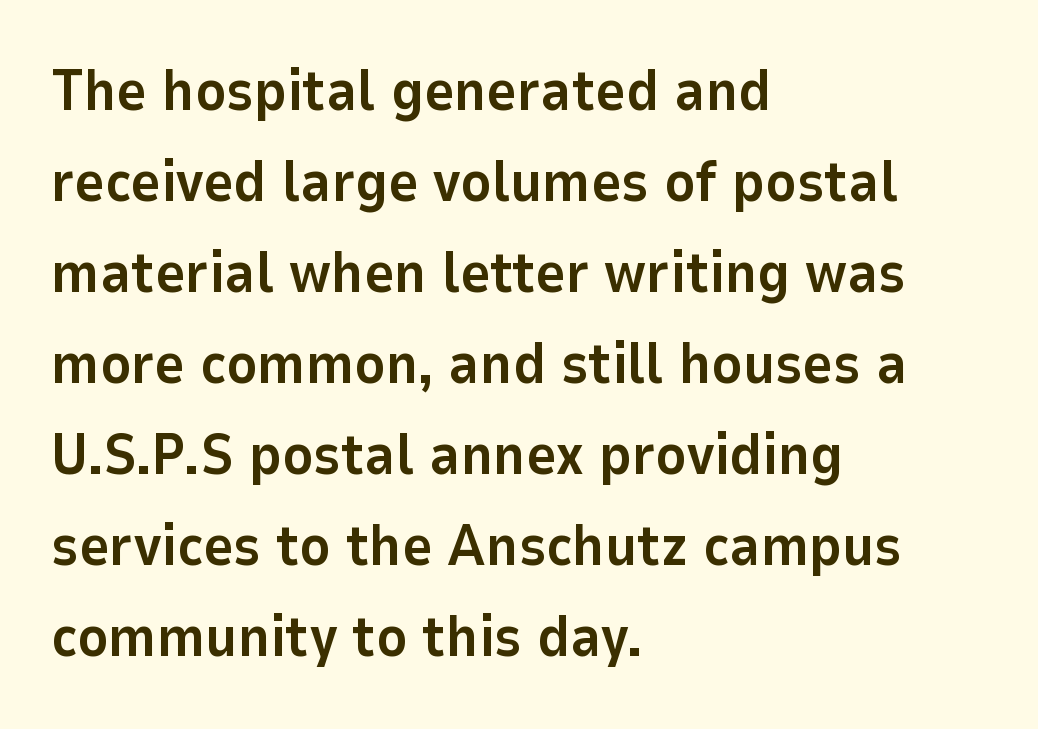
The image shows 58 px bold sans-serif type, upright; set left-aligned, normal line spacing (1.57x), normal letter spacing, not underlined; low stroke contrast and a medium x-height.
